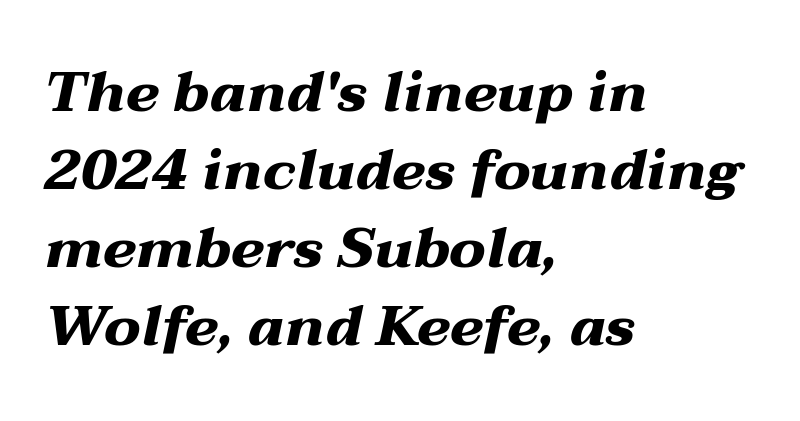
{"italic": "yes", "lean": "right", "slant_degrees": 12, "bold": "yes", "weight": "heavy", "width": "wide", "stroke_contrast": "medium", "x_height": "medium", "monospaced": "no", "underline": "no", "align": "left", "line_spacing": "normal", "line_spacing_ratio": 1.37, "letter_spacing": "normal", "letter_spacing_em": 0.0, "glyph_px": 57}
